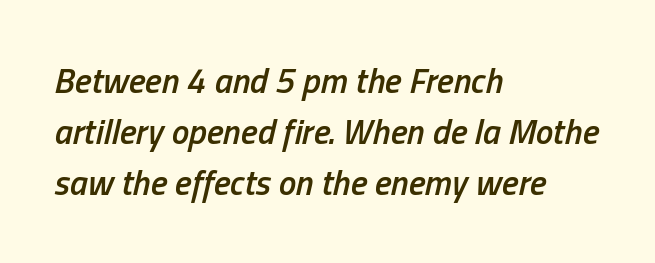
Every character sits at an angle, as italics do. Short note: letters normally spaced. Looks like regular typesetting: each glyph gets only the width it needs. The strip under each line holds only bare page. The lines are quadded left.
